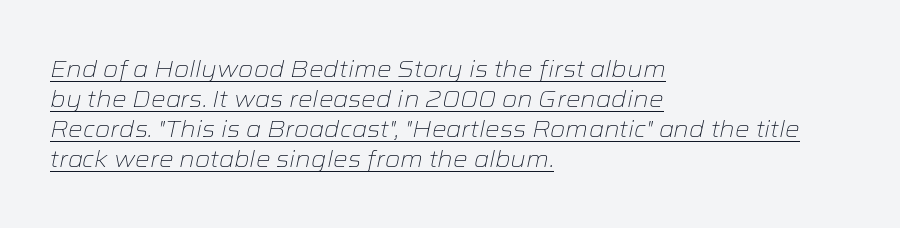
Q: Is the text bold? A: No.
Q: Is the text italic (slanted)? A: Yes, it leans right by about 12 degrees.
Q: Is the text underlined? A: Yes.
Q: How is the paragraph aligned? A: Left-aligned.
Q: Is the spacing between letters normal or unusually wide? A: Normal.
Q: Is the spacing between lines tight, normal or loose? A: Normal.
